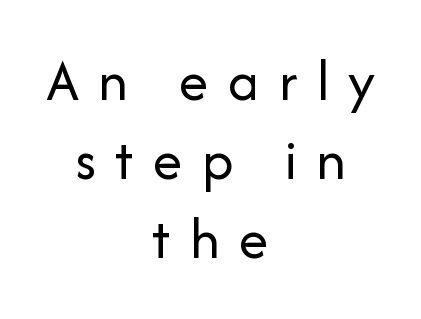
Characters follow at a spacing far wider than the type designer built in. A light-to-regular cut is what we see here. In terms of posture, this sample is upright. The zone under the glyphs is completely vacant.
